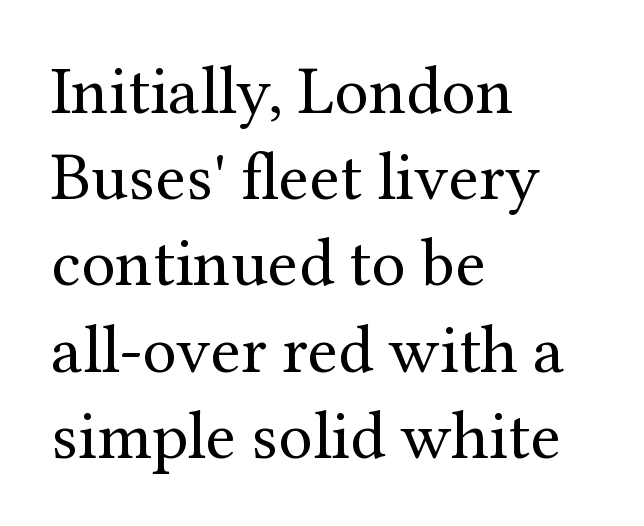
Teacher's note: observe the even left margin — that is flush-left alignment. Classification — serif. No word sits above an underline. Each letter keeps its own natural width here, so spacing adapts to shape. Quick note: not italic, upright. Weight class: somewhere from thin through regular.
